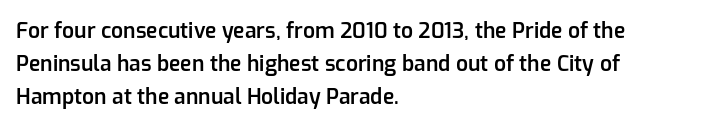
{"italic": "no", "bold": "semi", "underline": "no", "align": "left", "line_spacing": "normal", "line_spacing_ratio": 1.57, "letter_spacing": "normal", "letter_spacing_em": 0.0, "glyph_px": 21}
